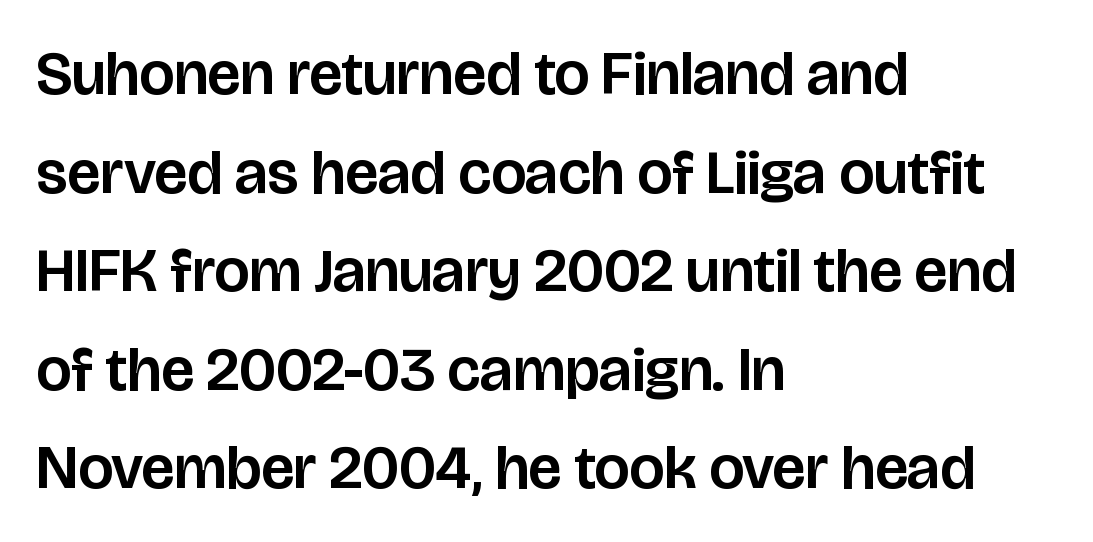
The image shows 62 px sans-serif type, upright; set left-aligned, normal line spacing (1.59x), normal letter spacing, not underlined; low stroke contrast and a large x-height.
